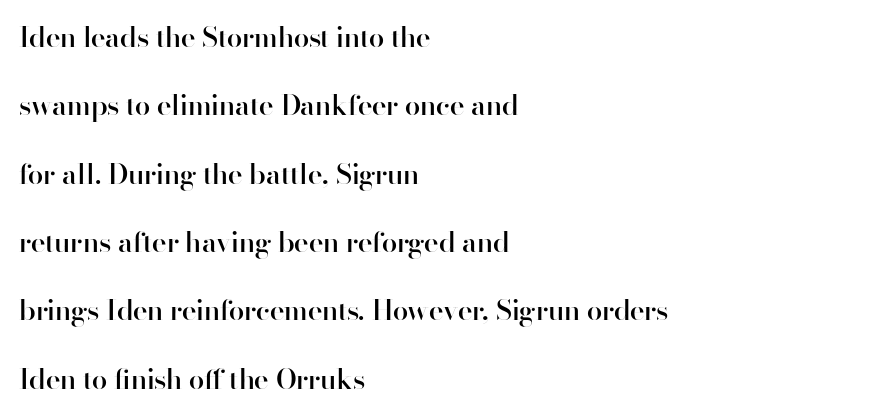
{"serif": "no", "italic": "no", "bold": "semi", "weight": "semibold", "width": "normal", "stroke_contrast": "high", "x_height": "small", "monospaced": "no", "underline": "no", "align": "left", "line_spacing": "loose", "line_spacing_ratio": 2.44, "letter_spacing": "normal", "letter_spacing_em": 0.0, "glyph_px": 28}
